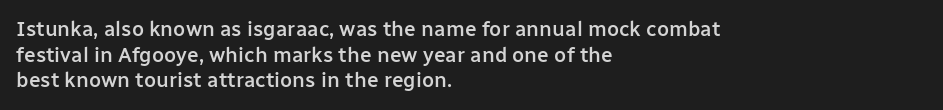
Nobody drew a line under any word here. The letters stand straight up with perfectly vertical stems. Emphasis by weight is partial: semibold. Nobody touched the tracking dial on this one. Compared with a centered layout, this one pins lines to the left instead.
